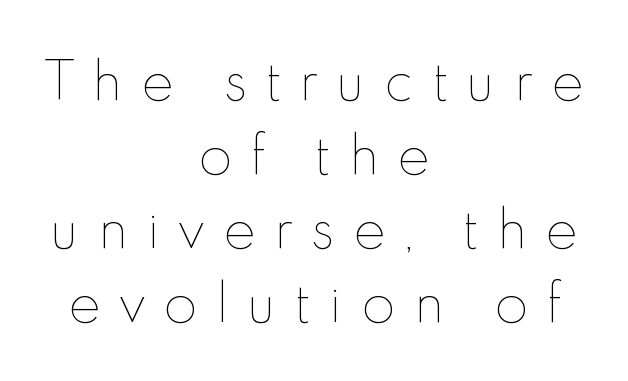
Q: Is the text bold? A: No.
Q: Is the text italic (slanted)? A: No, it is upright.
Q: Is the text underlined? A: No.
Q: How is the paragraph aligned? A: Centered.
Q: Is the spacing between letters normal or unusually wide? A: Unusually wide.
Q: Is the spacing between lines tight, normal or loose? A: Normal.
Q: Width (condensed, normal, or wide)? A: Normal.
Q: x-height? A: Small.
Q: Monospaced? A: No.
